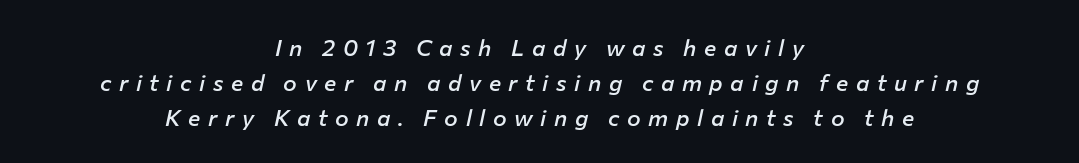
Each new line begins a customary step beneath the previous one. In CSS terms this would be text-align: center. These lines have a slow, spaced-out rhythm from letter to letter. Bold? Not quite — semibold, heavier than regular but stopping short. No word sits above an underline.
